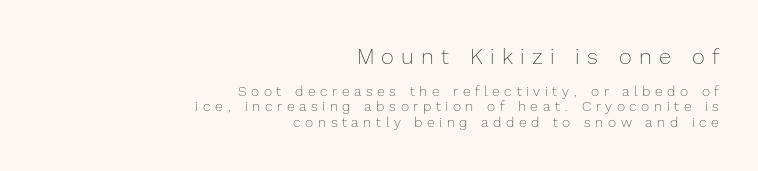
Does the lettering tilt? It doesn't — this is upright. Each line ends at the same right margin while the left side varies. The designer dialed line spacing down below the default. Heaviness? Minimal to ordinary, like unemphasized prose. Beneath every word, the page is bare. Block one is the big one; block two sits smaller underneath.
